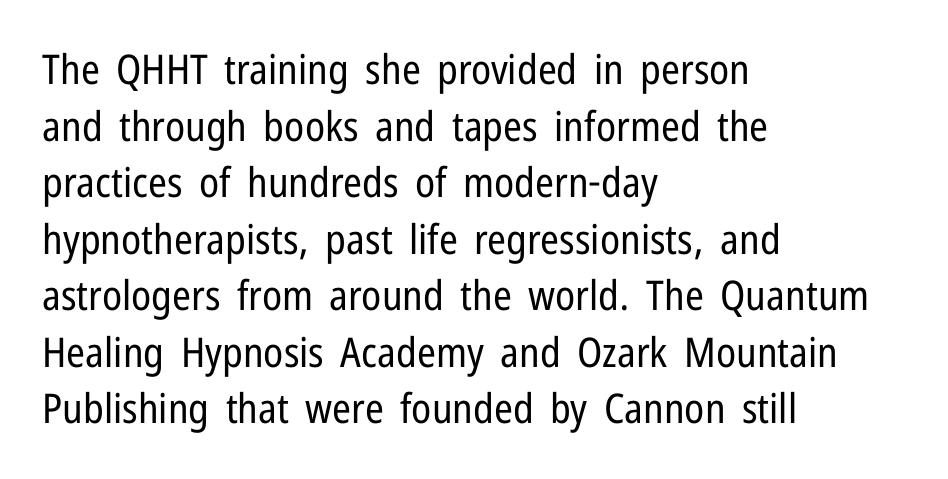
This rendering features lettering with no underline. Spacing between characters is what you'd get straight out of the box. In terms of posture, this sample is upright. The typesetter chose a ragged-right arrangement here. Letterform terminals end flat and unadorned throughout the passage.
